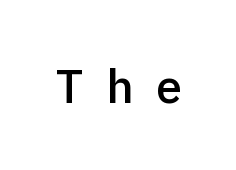
The letters are semibold — heavier than regular but short of a full bold. The letterforms stand isolated, each surrounded by extra space. A typesetter would call this proportional, since set widths differ per character. Every character sits straight up, as roman type does. A clean baseline with only descenders dipping below it.
